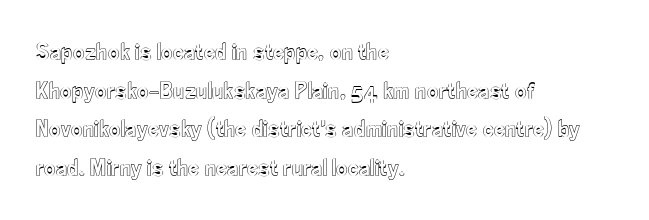
Q: Is the text italic (slanted)? A: No, it is upright.
Q: Is the text underlined? A: No.
Q: How is the paragraph aligned? A: Left-aligned.
Q: Is the spacing between letters normal or unusually wide? A: Normal.
Q: Is the spacing between lines tight, normal or loose? A: Normal.
